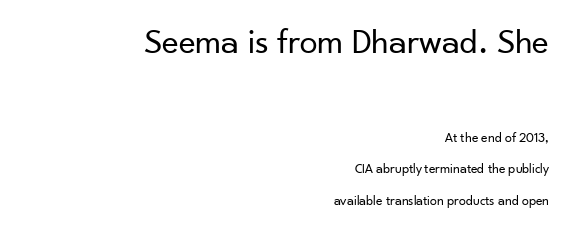
Q: Is the text bold? A: No.
Q: Is the text italic (slanted)? A: No, it is upright.
Q: Is the typeface a serif or a sans-serif typeface? A: Sans-serif.
Q: Is the text underlined? A: No.
Q: How is the paragraph aligned? A: Right-aligned.
Q: Is the spacing between letters normal or unusually wide? A: Normal.
Q: Is the spacing between lines tight, normal or loose? A: Loose.
Q: Which block of text is set in a larger size, the first (top) or the second (bottom)? A: The first (top) one.
Q: Width (condensed, normal, or wide)? A: Normal.
Q: Stroke contrast? A: Low.
Q: x-height? A: Small.
Q: Monospaced? A: No.
